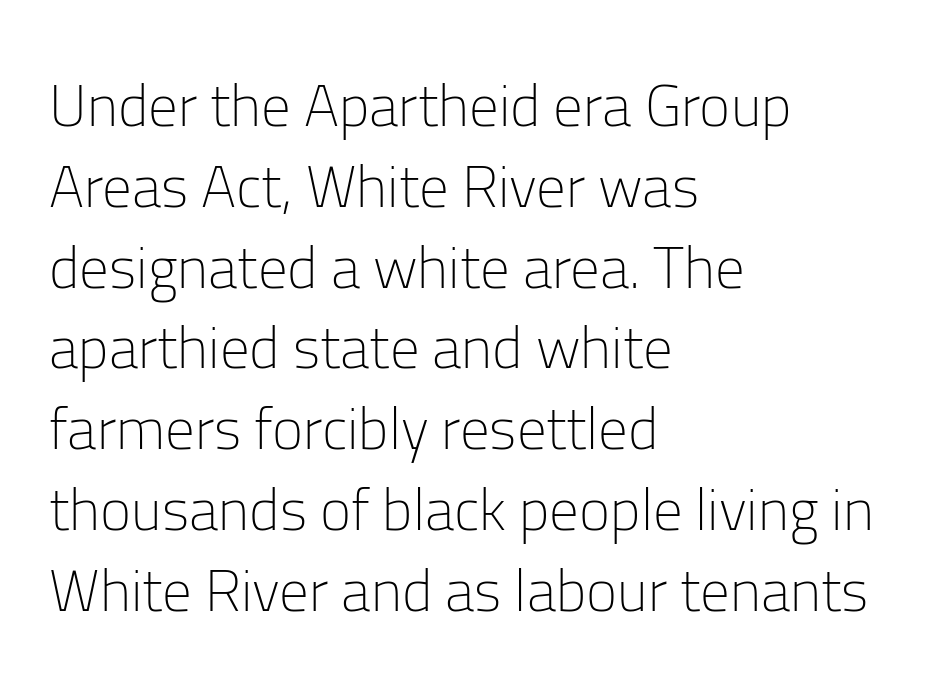
The image shows 59 px light sans-serif type, upright; set left-aligned, normal line spacing (1.37x), normal letter spacing, not underlined; low stroke contrast and a medium x-height.
